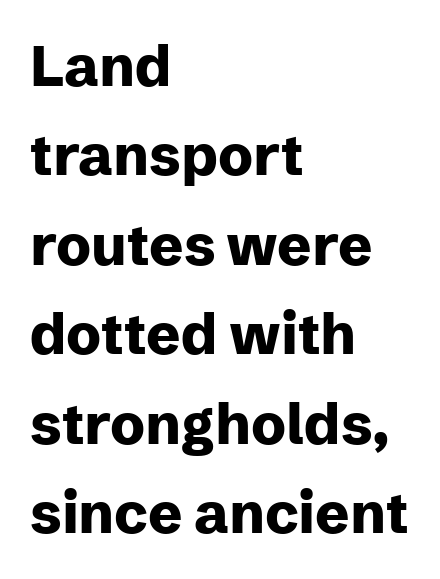
Q: Is the text bold? A: Yes.
Q: Is the text italic (slanted)? A: No, it is upright.
Q: Is the typeface a serif or a sans-serif typeface? A: Sans-serif.
Q: Is the text underlined? A: No.
Q: How is the paragraph aligned? A: Left-aligned.
Q: Is the spacing between letters normal or unusually wide? A: Normal.
Q: Is the spacing between lines tight, normal or loose? A: Normal.
Q: Width (condensed, normal, or wide)? A: Normal.
Q: Stroke contrast? A: Low.
Q: x-height? A: Medium.
Q: Monospaced? A: No.
